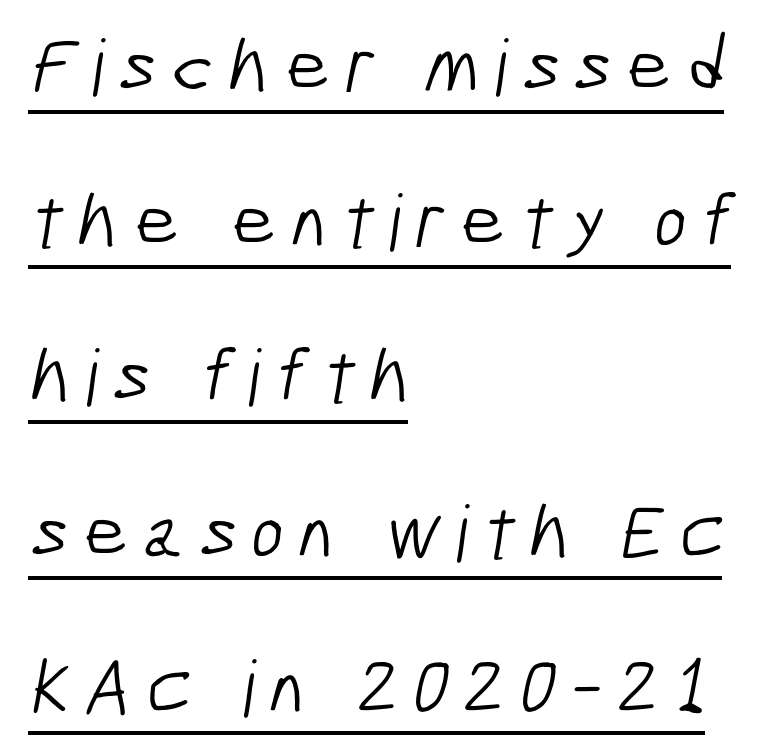
Q: Is the text bold? A: No.
Q: Is the typeface a serif or a sans-serif typeface? A: Sans-serif.
Q: Is the text underlined? A: Yes.
Q: How is the paragraph aligned? A: Left-aligned.
Q: Is the spacing between lines tight, normal or loose? A: Loose.
Q: Width (condensed, normal, or wide)? A: Condensed.
Q: Stroke contrast? A: Low.
Q: x-height? A: Medium.
Q: Monospaced? A: No.
